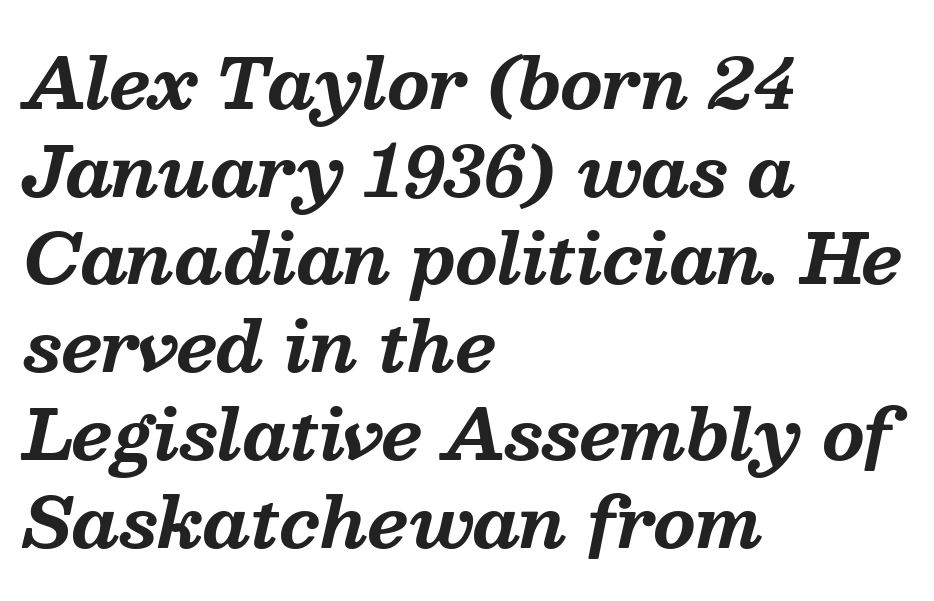
The glyphs have the mass of a bold cut. The passage shown has conventional tracking throughout. Is there much room between lines? A standard amount, neither cramped nor airy. These lines are set flush left with a ragged right edge.
